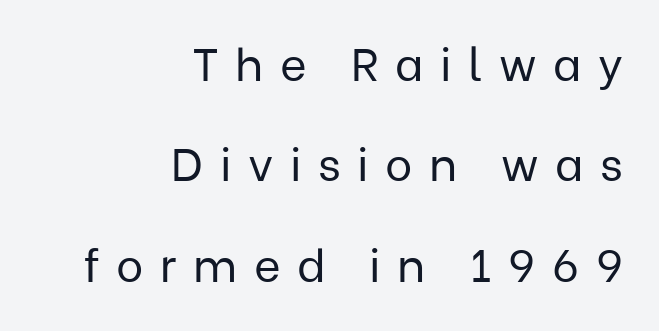
Q: Is the text bold? A: No.
Q: Is the text italic (slanted)? A: No, it is upright.
Q: Is the typeface a serif or a sans-serif typeface? A: Sans-serif.
Q: Is the text underlined? A: No.
Q: How is the paragraph aligned? A: Right-aligned.
Q: Is the spacing between letters normal or unusually wide? A: Unusually wide.
Q: Is the spacing between lines tight, normal or loose? A: Loose.
Q: Width (condensed, normal, or wide)? A: Normal.
Q: Stroke contrast? A: Low.
Q: x-height? A: Medium.
Q: Monospaced? A: No.
